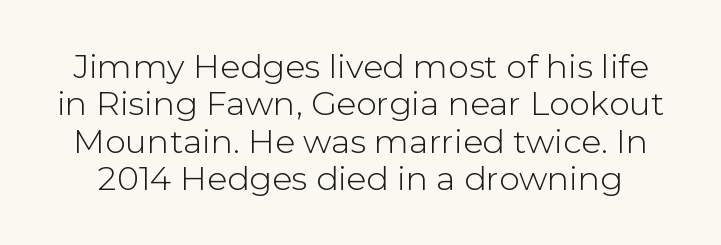
The image shows 33 px light sans-serif type, upright; set tight line spacing (1.13x), normal letter spacing, not underlined; low stroke contrast and a medium x-height.
